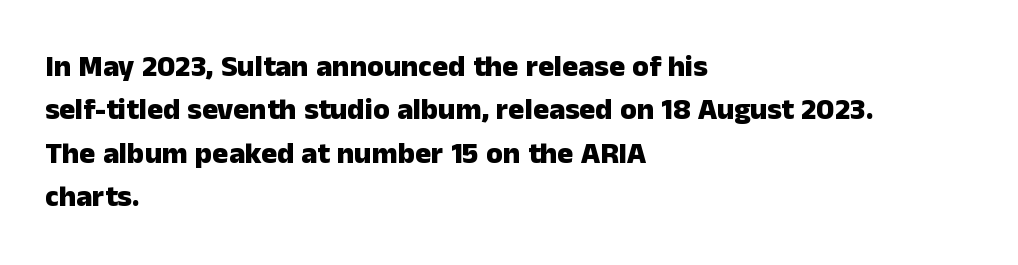
The passage shown is typeset with a sans-serif family. The gap between lines stays unmarked. Line spacing here is normal. Horizontal alignment here is leftward, the default for most running prose. The letters advance in unequal steps, a hallmark of proportional type.
